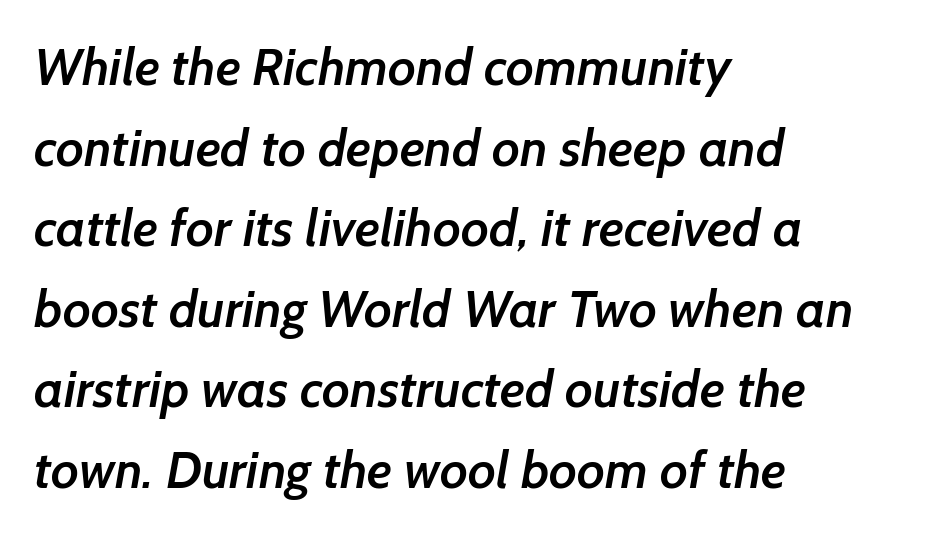
The image shows 52 px semibold sans-serif type; set left-aligned, normal line spacing (1.55x), normal letter spacing, not underlined; low stroke contrast and a medium x-height.
